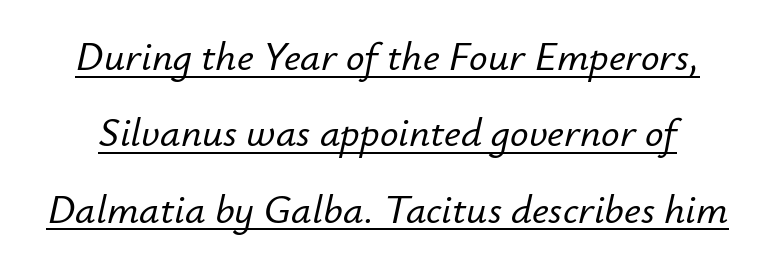
The image shows 41 px text type, italic (leaning right); set line spacing 1.86x, normal letter spacing, underlined; low stroke contrast and a small x-height.
